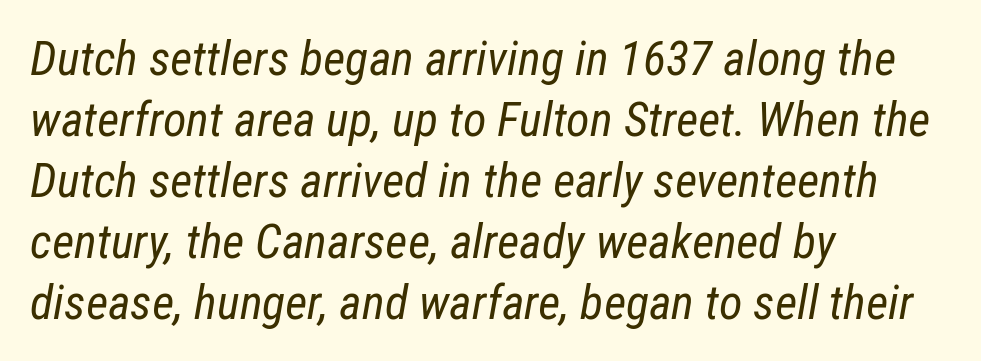
{"italic": "yes", "lean": "right", "slant_degrees": 12, "bold": "no", "weight": "regular", "width": "condensed", "stroke_contrast": "low", "x_height": "medium", "monospaced": "no", "underline": "no", "align": "left", "line_spacing": "normal", "line_spacing_ratio": 1.27, "letter_spacing": "normal", "letter_spacing_em": 0.0, "glyph_px": 48}
